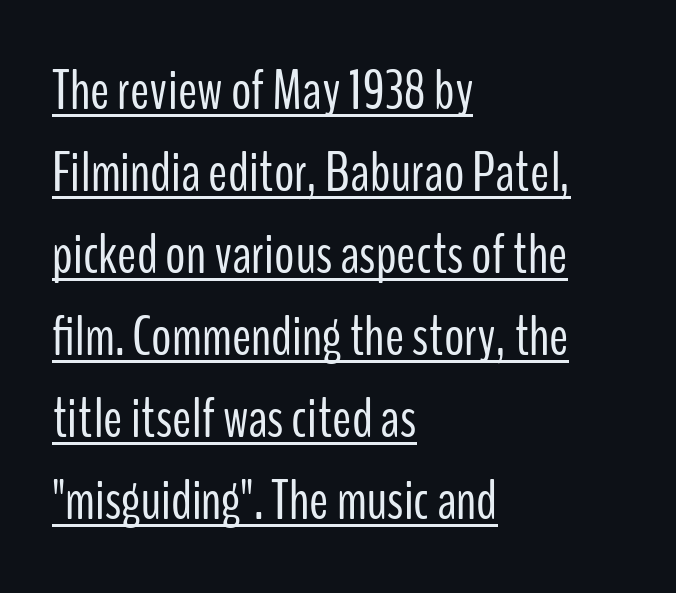
{"serif": "no", "italic": "no", "bold": "no", "weight": "light", "width": "condensed", "stroke_contrast": "low", "x_height": "medium", "monospaced": "no", "underline": "yes", "align": "left", "line_spacing": "normal", "line_spacing_ratio": 1.44, "letter_spacing": "normal", "letter_spacing_em": 0.0, "glyph_px": 57}
